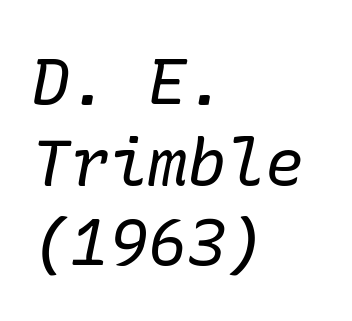
Q: Is the text bold? A: No.
Q: Is the text italic (slanted)? A: Yes, it leans right by about 10 degrees.
Q: Is the typeface a serif or a sans-serif typeface? A: Sans-serif.
Q: Is the text underlined? A: No.
Q: How is the paragraph aligned? A: Left-aligned.
Q: Is the spacing between letters normal or unusually wide? A: Normal.
Q: Width (condensed, normal, or wide)? A: Normal.
Q: Stroke contrast? A: Low.
Q: x-height? A: Medium.
